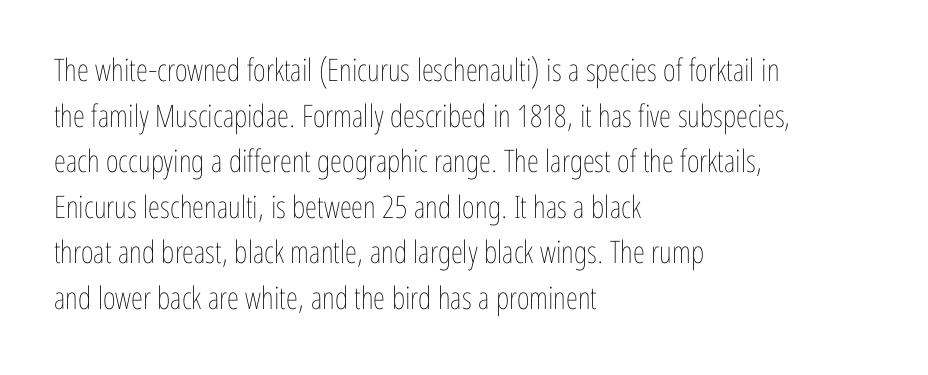
Q: Is the text bold? A: No.
Q: Is the text italic (slanted)? A: No, it is upright.
Q: Is the text underlined? A: No.
Q: How is the paragraph aligned? A: Left-aligned.
Q: Is the spacing between letters normal or unusually wide? A: Normal.
Q: Is the spacing between lines tight, normal or loose? A: Normal.
Q: Width (condensed, normal, or wide)? A: Condensed.
Q: Stroke contrast? A: Low.
Q: x-height? A: Medium.
Q: Monospaced? A: No.
